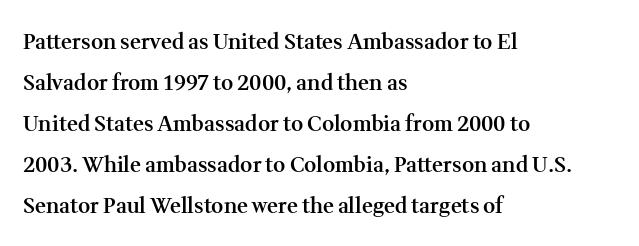
{"italic": "no", "bold": "semi", "underline": "no", "align": "left", "line_spacing": "loose", "line_spacing_ratio": 1.95, "letter_spacing": "normal", "letter_spacing_em": 0.0, "glyph_px": 21}
